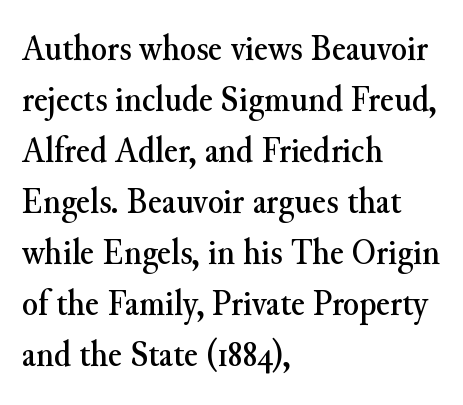
Descenders hang freely into open space. In terms of letterspacing, this is plain default setting. The letters stand straight up with perfectly vertical stems. You could not count columns in this text — the font is proportionally spaced.
